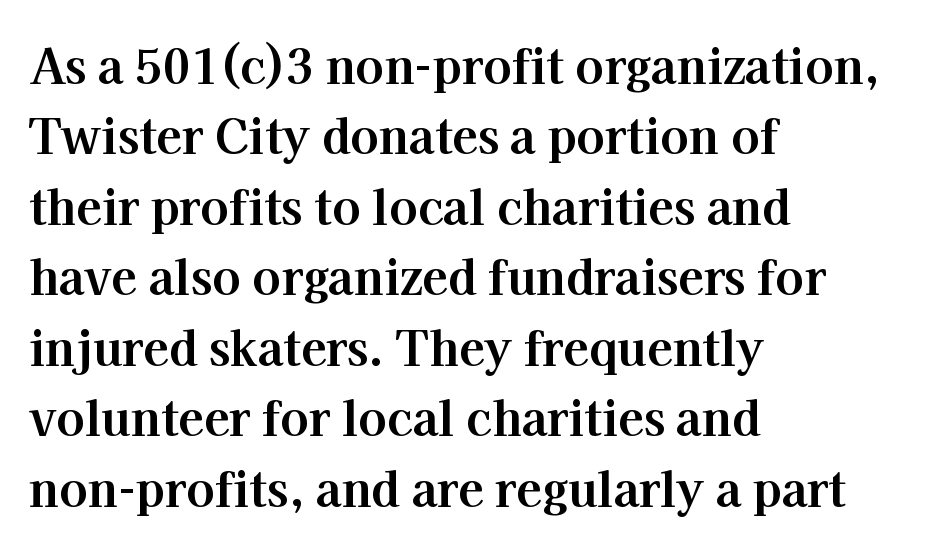
Has an underline been added? It has not. The type is set solid horizontally, with unmodified tracking. In terms of letterform style, serifs are clearly present. These lines are set flush left with a ragged right edge.
